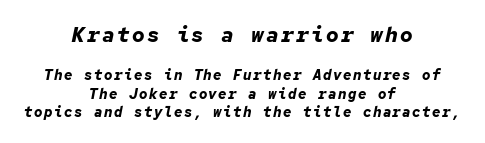
The image shows 21 px bold type, italic (leaning right); set centered, normal line spacing (1.34x), not underlined; the first (top) block is 1.5x larger.
